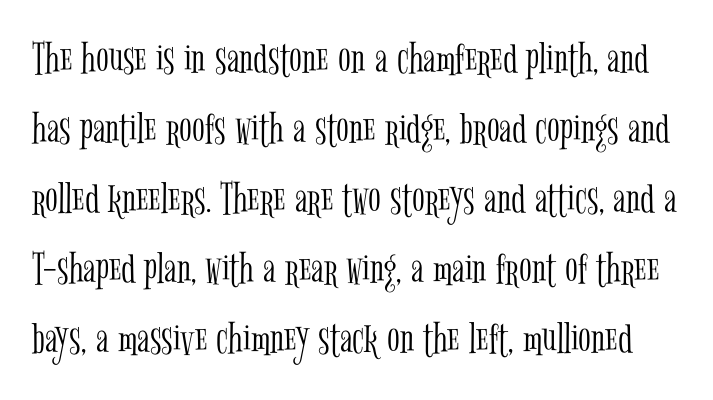
Q: Is the text bold? A: No.
Q: Is the text italic (slanted)? A: No, it is upright.
Q: Is the typeface a serif or a sans-serif typeface? A: Serif.
Q: Is the text underlined? A: No.
Q: Is the spacing between letters normal or unusually wide? A: Normal.
Q: Is the spacing between lines tight, normal or loose? A: Normal.
Q: Width (condensed, normal, or wide)? A: Condensed.
Q: Stroke contrast? A: Low.
Q: x-height? A: Medium.
Q: Monospaced? A: No.
